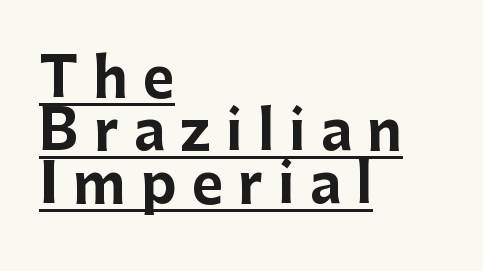
What's the leading like? Squeezed, with rows nearly overlapping. When letters stand straight like this, we call the style roman or upright. The rag falls on the right side of this text block. Here the glyphs are tracked loosely, breaking word shapes into spaced letters.
